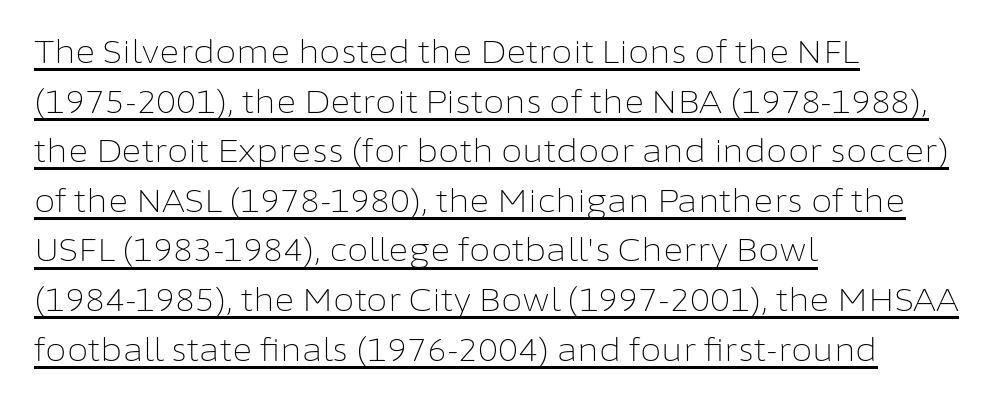
Letters have the restrained weight of plain body copy at most. The characters display no serif detailing; their extremities are plain. Think of a printed novel: that variable character pitch is what you see here. If you measured baseline to baseline, you'd find a middling distance.
